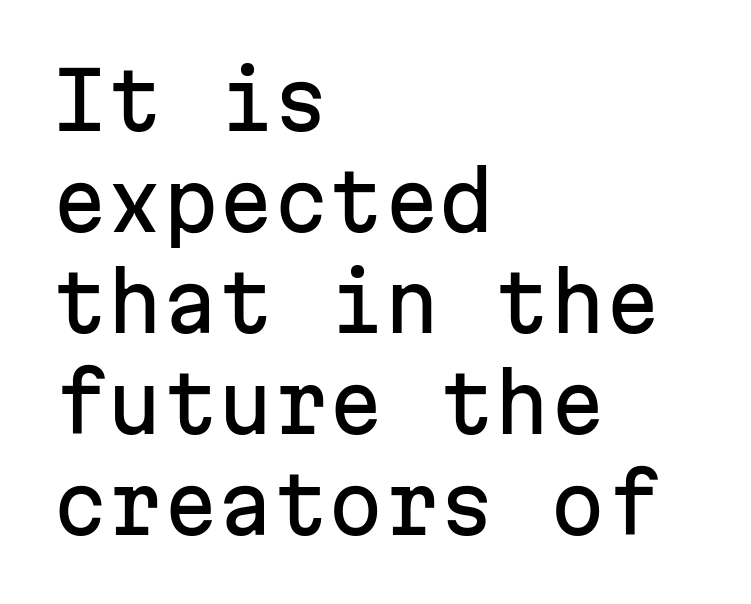
The image shows 79 px sans-serif type, upright, monospaced; set left-aligned, normal line spacing (1.28x), normal letter spacing, not underlined; low stroke contrast and a medium x-height.
